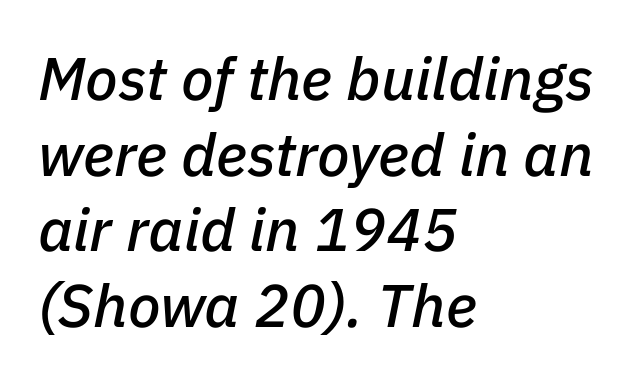
Q: Is the text italic (slanted)? A: Yes, it leans right by about 11 degrees.
Q: Is the text underlined? A: No.
Q: How is the paragraph aligned? A: Left-aligned.
Q: Is the spacing between letters normal or unusually wide? A: Normal.
Q: Is the spacing between lines tight, normal or loose? A: Normal.
Q: Width (condensed, normal, or wide)? A: Normal.
Q: Stroke contrast? A: Low.
Q: x-height? A: Medium.
Q: Monospaced? A: No.
